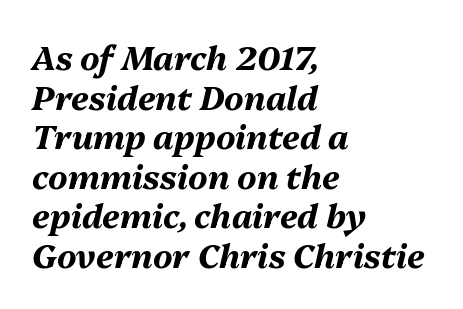
These lines stack with their left ends in a neat column. Caption: standard tracking, unaltered. The passage shown leans; its letterforms are oblique. This rendering features lettering with no underline. The rendering uses a bold face; every stroke is thick and dark. Each letter keeps its own natural width here, so spacing adapts to shape.
